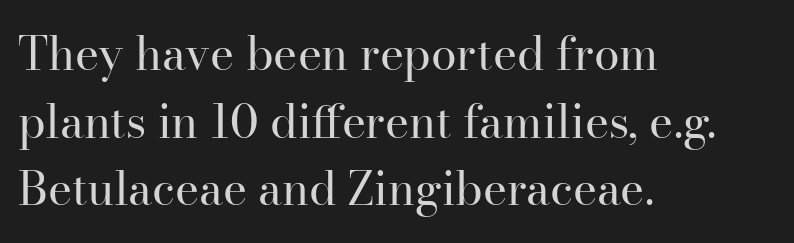
Rendered with straight, roman letterforms. Compared with a typical body face, this is equally light or lighter still. Classification — serif. Line starts are locked; line ends wander. The rendering keeps characters at their native spacing.
